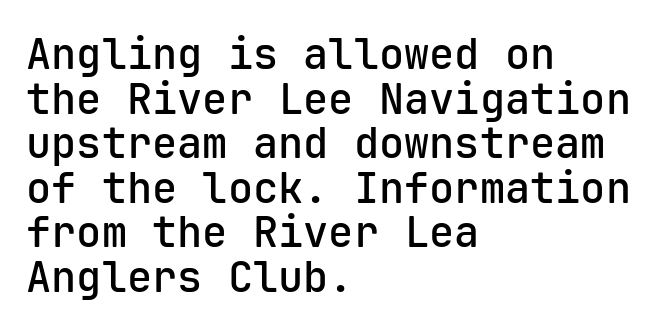
Q: Is the text bold? A: Semi-bold.
Q: Is the text italic (slanted)? A: No, it is upright.
Q: Is the typeface a serif or a sans-serif typeface? A: Sans-serif.
Q: Is the text underlined? A: No.
Q: How is the paragraph aligned? A: Left-aligned.
Q: Is the spacing between letters normal or unusually wide? A: Normal.
Q: Is the spacing between lines tight, normal or loose? A: Tight.
Q: Width (condensed, normal, or wide)? A: Normal.
Q: Stroke contrast? A: Low.
Q: x-height? A: Medium.
Q: Monospaced? A: Yes.
